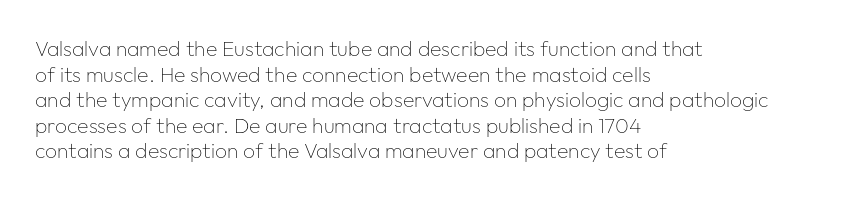
Does extra space separate the letters? No, they use regular spacing. The passage is arranged the way most books set body copy — flush left. The area under the type is left untouched. The face looks like a standard text weight, possibly lighter. Notice how the stems are strictly vertical — no italics here.
